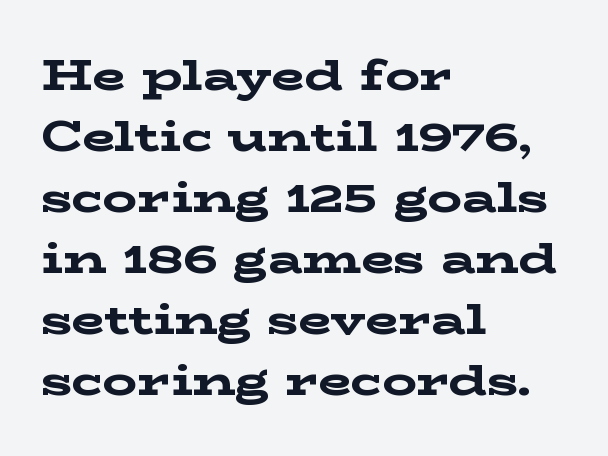
The image shows 43 px bold, wide serif type, upright; set left-aligned, normal line spacing (1.42x), normal letter spacing, not underlined; low stroke contrast and a medium x-height.
